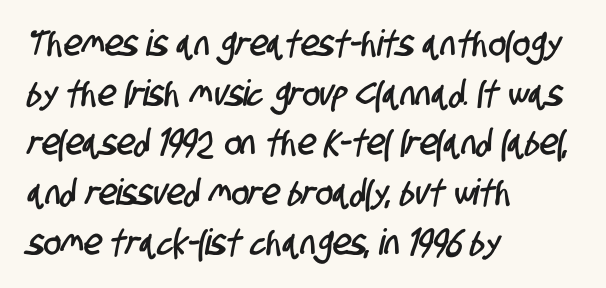
A typesetter would label this face a sans. The string is rendered with underlining switched off. The setting favours the left margin, as ordinary paragraphs usually do. A typesetter would call this proportional, since set widths differ per character.
